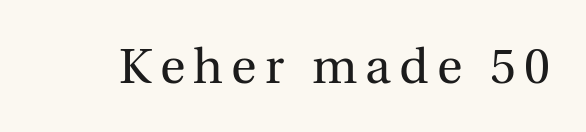
The image shows 49 px regular-weight serif type, upright; set not underlined; a medium x-height.
